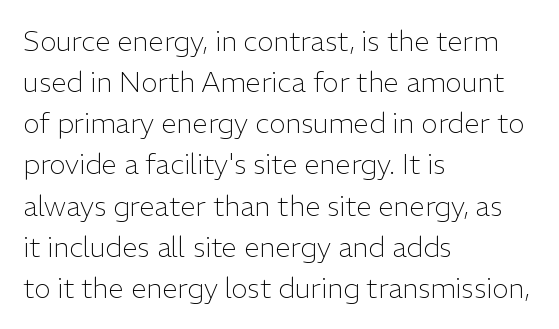
The image shows 28 px light sans-serif type, upright; set left-aligned, normal line spacing (1.47x), normal letter spacing, not underlined; low stroke contrast and a medium x-height.
